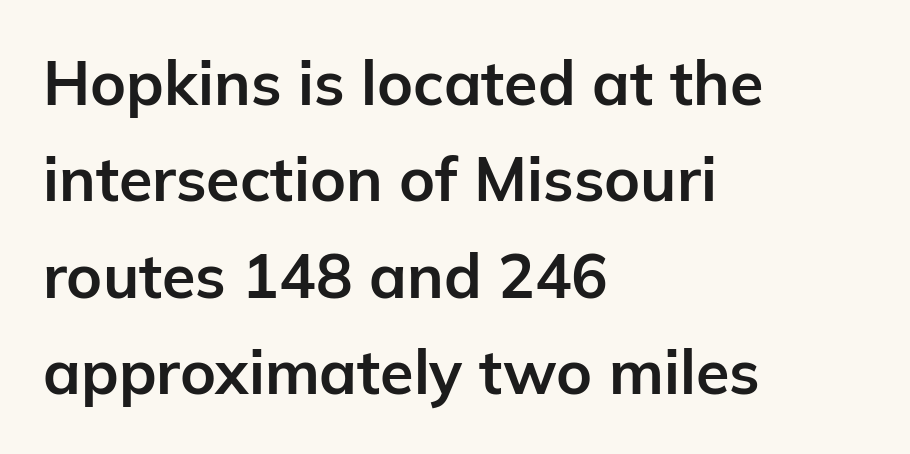
The image shows 61 px bold sans-serif type, upright; set left-aligned, normal line spacing (1.58x), normal letter spacing, not underlined; low stroke contrast and a medium x-height.
